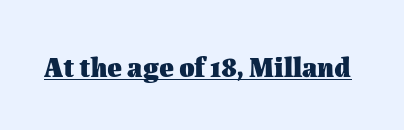
Quick note: not italic, upright. The face used here appears with an underline applied. The face used here is rendered with its standard letterfit. Is this a fixed-width face? No — the glyphs have proportional, varying widths. Stroke thickness is high; the sample reads as a true bold.
